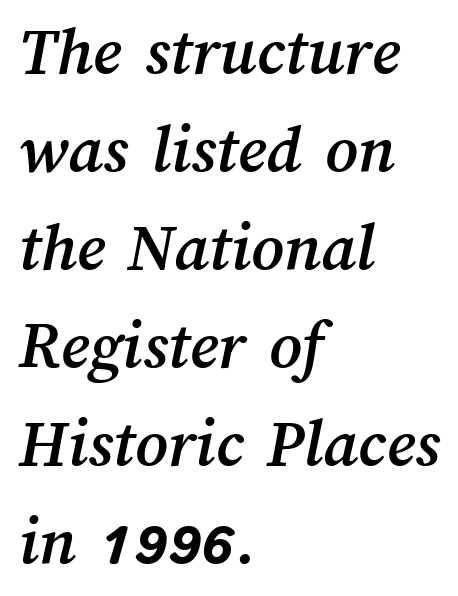
Characters follow at the spacing the type designer built in. Character widths vary here, with narrow letters taking less room than wide ones. Horizontal alignment here is leftward, the default for most running prose. The words here are not underlined. Horizontal bands of white between lines are of average thickness.
